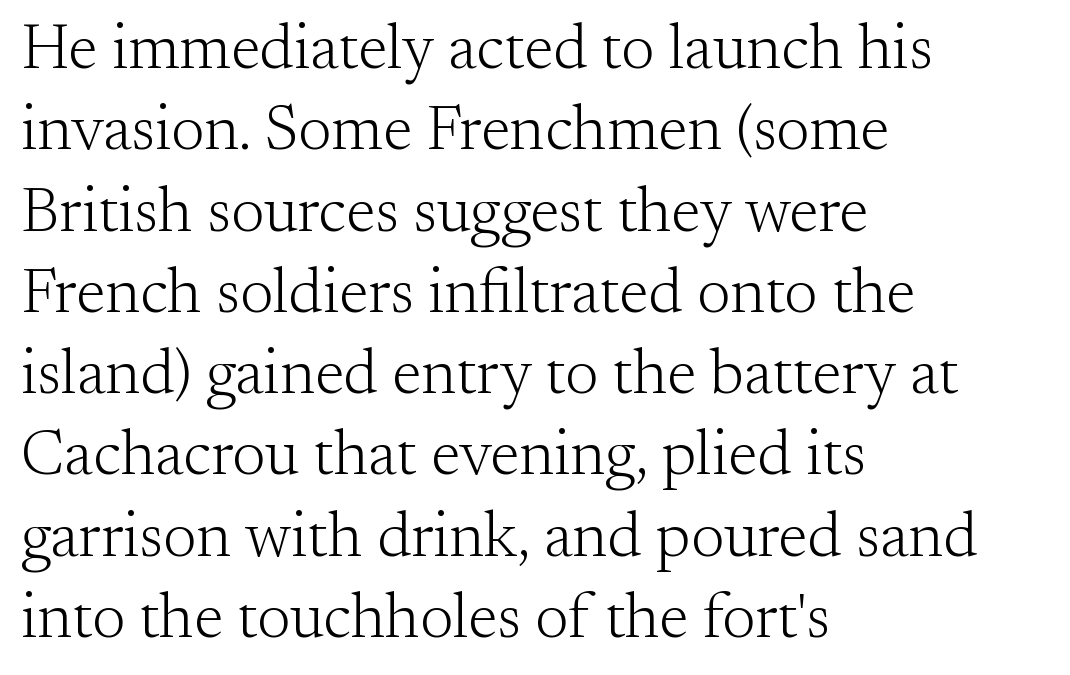
Q: Is the text bold? A: No.
Q: Is the text italic (slanted)? A: No, it is upright.
Q: Is the typeface a serif or a sans-serif typeface? A: Serif.
Q: Is the text underlined? A: No.
Q: How is the paragraph aligned? A: Left-aligned.
Q: Is the spacing between letters normal or unusually wide? A: Normal.
Q: Is the spacing between lines tight, normal or loose? A: Normal.
Q: Width (condensed, normal, or wide)? A: Normal.
Q: Stroke contrast? A: Medium.
Q: x-height? A: Small.
Q: Monospaced? A: No.
